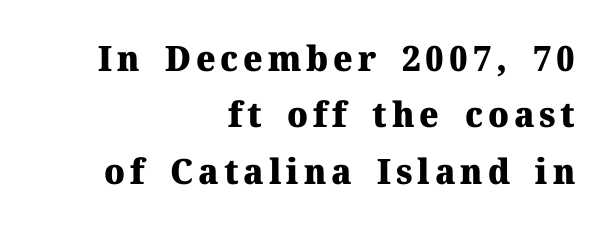
The image shows 35 px heavy serif type, upright; set right-aligned, normal line spacing (1.61x), not underlined; medium stroke contrast and a medium x-height.
